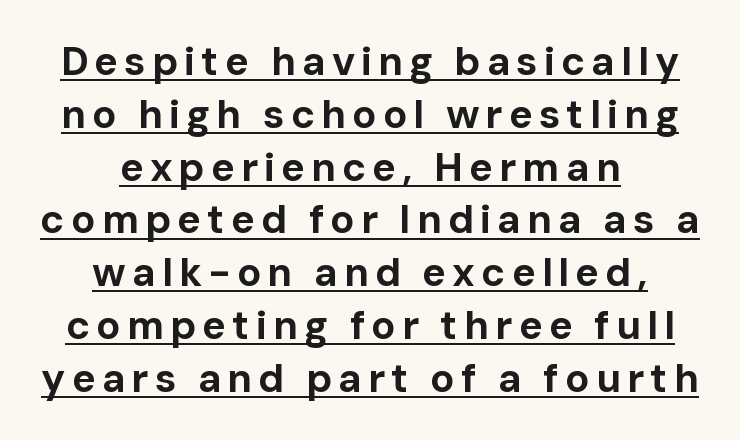
The image shows 40 px bold sans-serif type, upright; set centered, normal line spacing (1.32x), underlined; low stroke contrast and a medium x-height.
